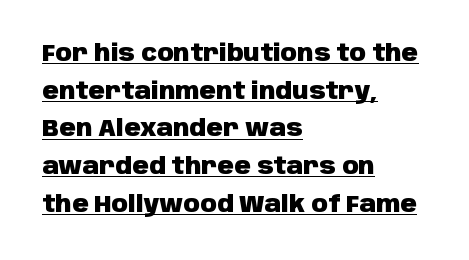
Q: Is the text bold? A: Yes.
Q: Is the text italic (slanted)? A: No, it is upright.
Q: Is the text underlined? A: Yes.
Q: How is the paragraph aligned? A: Left-aligned.
Q: Is the spacing between letters normal or unusually wide? A: Normal.
Q: Is the spacing between lines tight, normal or loose? A: Normal.
